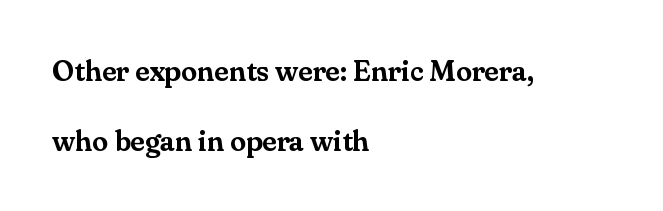
I'd call this a serif setting — the letters wear small feet. Alignment: flush left. Note the varied advance widths — an 'i' is clearly narrower than an 'm'. In terms of letterspacing, this is plain default setting. The type sits square on the baseline with zero lean.
